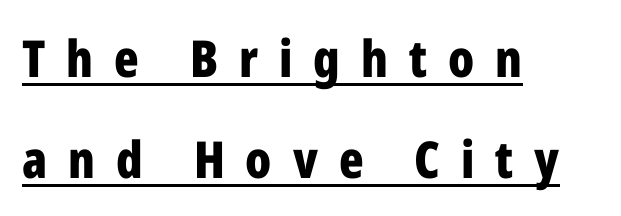
Does the leading feel generous? Absolutely, it's lavish. Where is the straight margin? On the left. This is sans-serif lettering, the kind often seen on screens and signage. Tracking value appears strongly positive — letters spread wide. This is underlined copy, the kind a proofreader might mark for attention.
